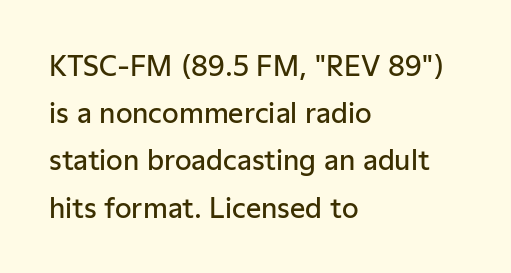
Glyph-to-glyph distance matches everyday printed text. The rendering anchors every line to the left-hand side. Descenders are the only things crossing below the line. The font is running at a semibold setting, under full bold.
